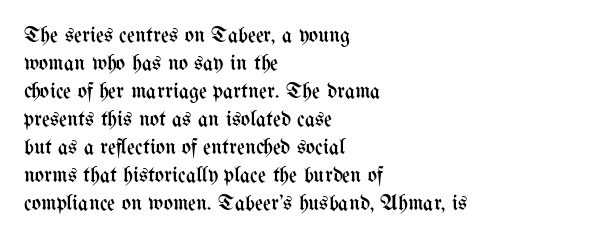
No extra ink here — the face is not bold. Students, observe: this is what conventionally led text looks like. Visually the block forms a straight wall on the left and a jagged coastline on the right. Clear beneath every line of the passage.
